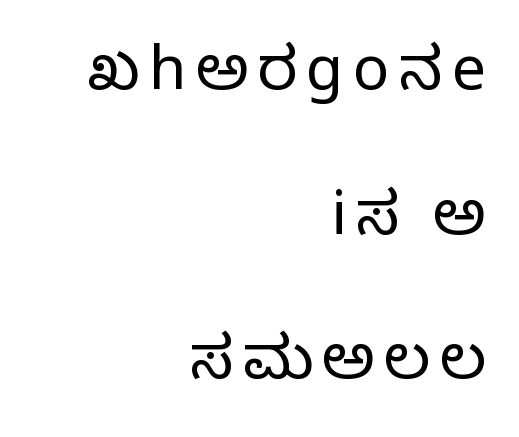
The image shows 61 px light sans-serif type, upright; set right-aligned, loose line spacing (2.37x), not underlined; low stroke contrast and a medium x-height.
